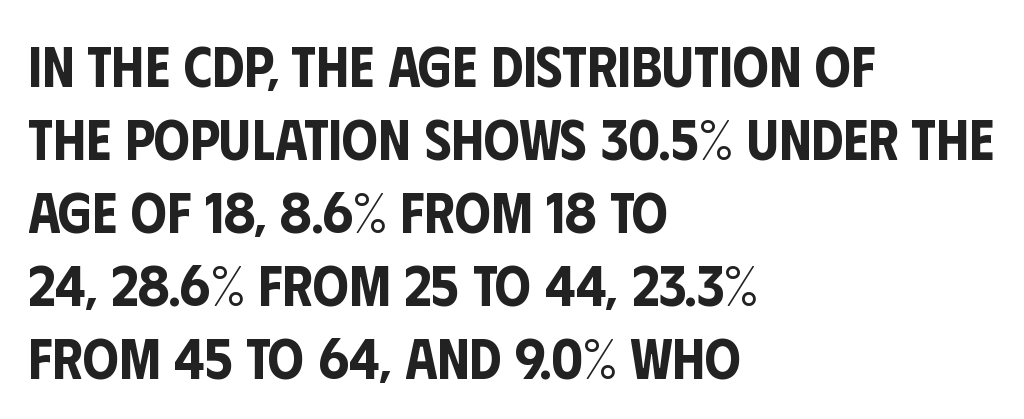
{"serif": "no", "italic": "no", "width": "condensed", "stroke_contrast": "low", "x_height": "large", "monospaced": "no", "underline": "no", "align": "left", "line_spacing": "normal", "line_spacing_ratio": 1.28, "letter_spacing": "normal", "letter_spacing_em": 0.0, "glyph_px": 57}
